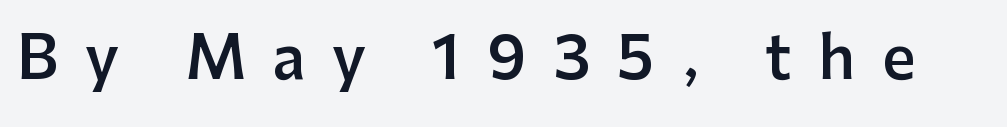
{"serif": "no", "italic": "no", "bold": "semi", "weight": "semibold", "width": "normal", "stroke_contrast": "low", "x_height": "medium", "monospaced": "no", "underline": "no", "letter_spacing": "wide", "letter_spacing_em": 0.45, "glyph_px": 59}
